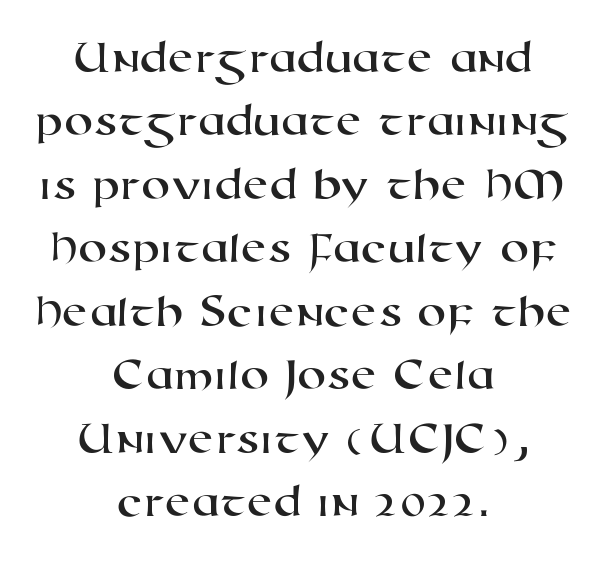
{"serif": "no", "width": "wide", "stroke_contrast": "high", "x_height": "medium", "monospaced": "no", "underline": "no", "align": "center", "line_spacing": "normal", "line_spacing_ratio": 1.35, "letter_spacing": "normal", "letter_spacing_em": 0.0, "glyph_px": 47}
